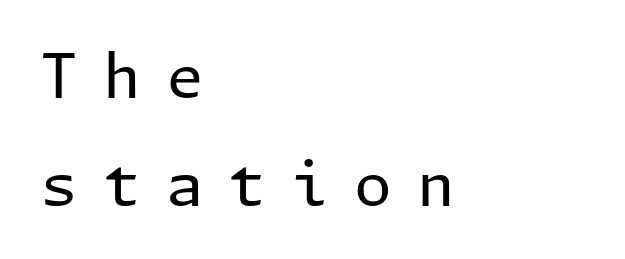
Grotesque or geometric, the face here clearly has no serifs. Descender tails drop into unmarked territory. All the whitespace from short lines collects on the right. A roman cut, with each character standing at attention. The passage shown is not bold in any degree. Compared with typical body copy, the letter spacing here is much looser.
